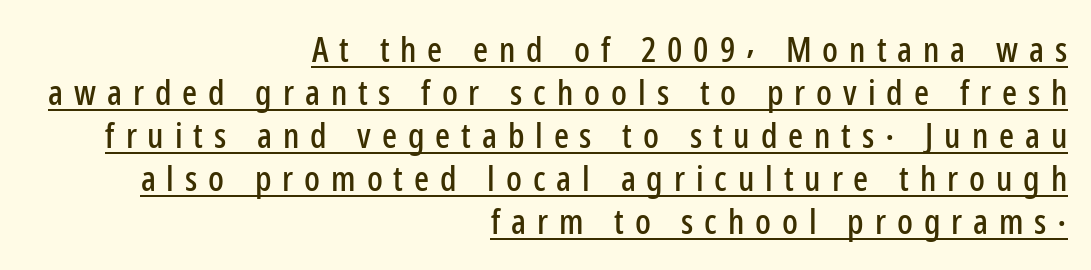
The image shows 35 px condensed sans-serif type, upright; set right-aligned, line spacing 1.23x, unusually wide letter spacing (+0.31 em), underlined; low stroke contrast and a medium x-height.
